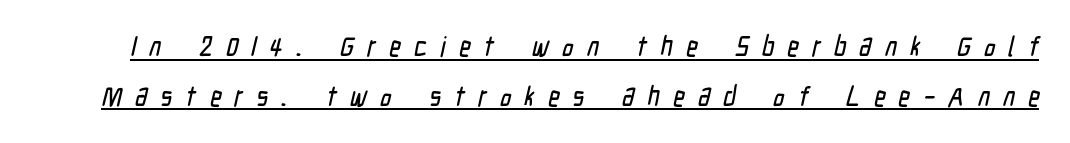
The image shows 28 px condensed sans-serif type; set line spacing 1.77x, unusually wide letter spacing (+0.47 em), underlined; low stroke contrast and a medium x-height.
